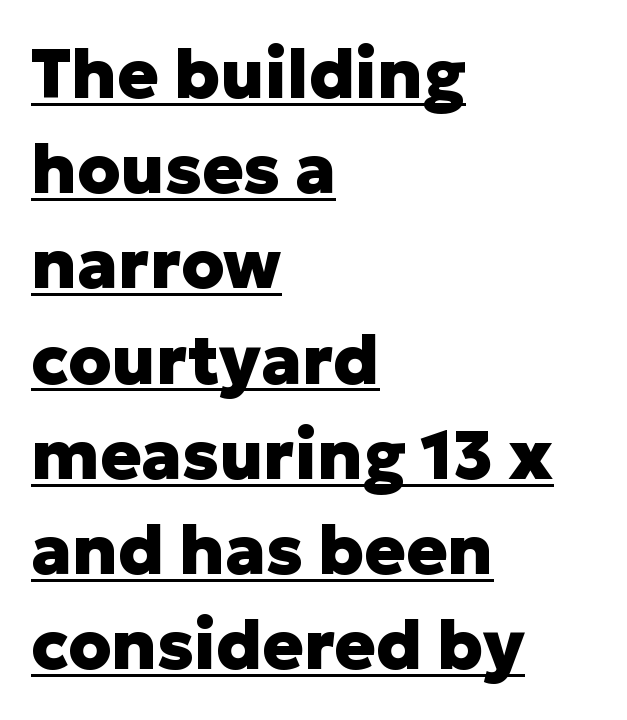
The lines sit at an ordinary, default distance from one another. These words are printed bold, with thick strokes throughout. The passage shown is typed in a proportional face where columns would drift. This sample uses plain, unmodified letter spacing. The typeface chosen for these lines omits serifs. Nope, not italic — everything's standing straight.
